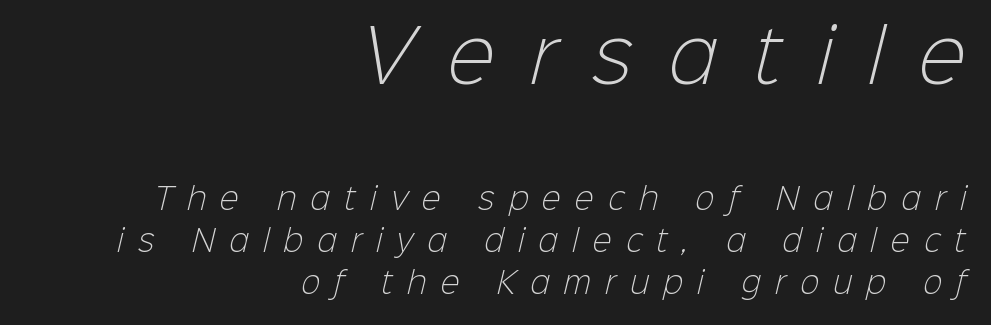
Q: Is the text bold? A: No.
Q: Is the typeface a serif or a sans-serif typeface? A: Sans-serif.
Q: Is the text underlined? A: No.
Q: How is the paragraph aligned? A: Right-aligned.
Q: Is the spacing between letters normal or unusually wide? A: Unusually wide.
Q: Is the spacing between lines tight, normal or loose? A: Normal.
Q: Which block of text is set in a larger size, the first (top) or the second (bottom)? A: The first (top) one.
Q: Width (condensed, normal, or wide)? A: Normal.
Q: Stroke contrast? A: Low.
Q: x-height? A: Medium.
Q: Monospaced? A: No.
